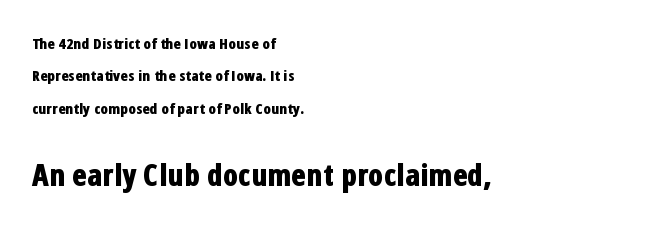
Q: Is the text bold? A: Yes.
Q: Is the text italic (slanted)? A: No, it is upright.
Q: Is the typeface a serif or a sans-serif typeface? A: Sans-serif.
Q: Is the text underlined? A: No.
Q: How is the paragraph aligned? A: Left-aligned.
Q: Is the spacing between letters normal or unusually wide? A: Normal.
Q: Is the spacing between lines tight, normal or loose? A: Loose.
Q: Which block of text is set in a larger size, the first (top) or the second (bottom)? A: The second (bottom) one.
Q: Width (condensed, normal, or wide)? A: Condensed.
Q: Stroke contrast? A: Low.
Q: x-height? A: Medium.
Q: Monospaced? A: No.
